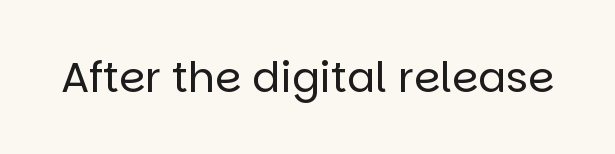
{"serif": "no", "italic": "no", "bold": "no", "weight": "regular", "width": "normal", "stroke_contrast": "low", "x_height": "large", "monospaced": "no", "underline": "no", "letter_spacing": "normal", "letter_spacing_em": 0.0, "glyph_px": 42}
